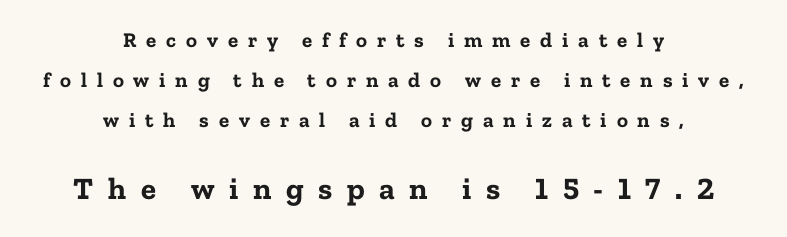
The image shows 31 px bold serif type, upright; set centered, loose line spacing (1.9x), unusually wide letter spacing (+0.47 em), not underlined; the second (bottom) block is 1.48x larger; low stroke contrast and a medium x-height.
